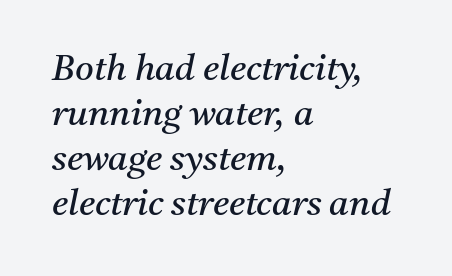
Stroke terminals: seriffed. The rendering applies a slant to the glyphs. These lines stack with their left ends in a neat column. Each letter keeps its own natural width here, so spacing adapts to shape. Heft: none added — not bold. What's the leading like? Ordinary, nothing unusual.
